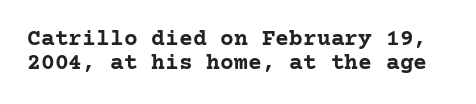
Q: Is the text bold? A: Yes.
Q: Is the text italic (slanted)? A: No, it is upright.
Q: Is the text underlined? A: No.
Q: Is the spacing between letters normal or unusually wide? A: Normal.
Q: Is the spacing between lines tight, normal or loose? A: Tight.
